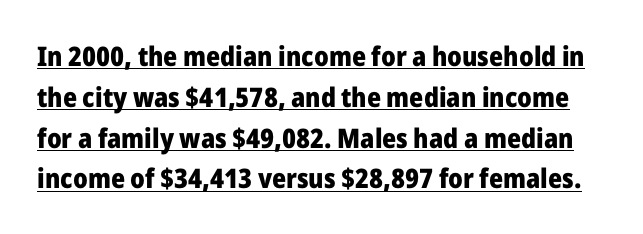
Q: Is the text bold? A: Yes.
Q: Is the text italic (slanted)? A: No, it is upright.
Q: Is the text underlined? A: Yes.
Q: Is the spacing between letters normal or unusually wide? A: Normal.
Q: Is the spacing between lines tight, normal or loose? A: Normal.
